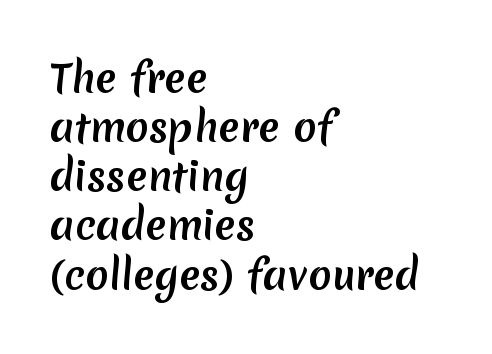
Summary of vertical rhythm: regular, with standard interline spacing. The tracking reads as untouched default to a designer's eye. Letters rest on an invisible, unmarked baseline. The face used here is a sans, in the tradition of grotesques and geometrics. These lines are rendered in a variable-pitch font.
